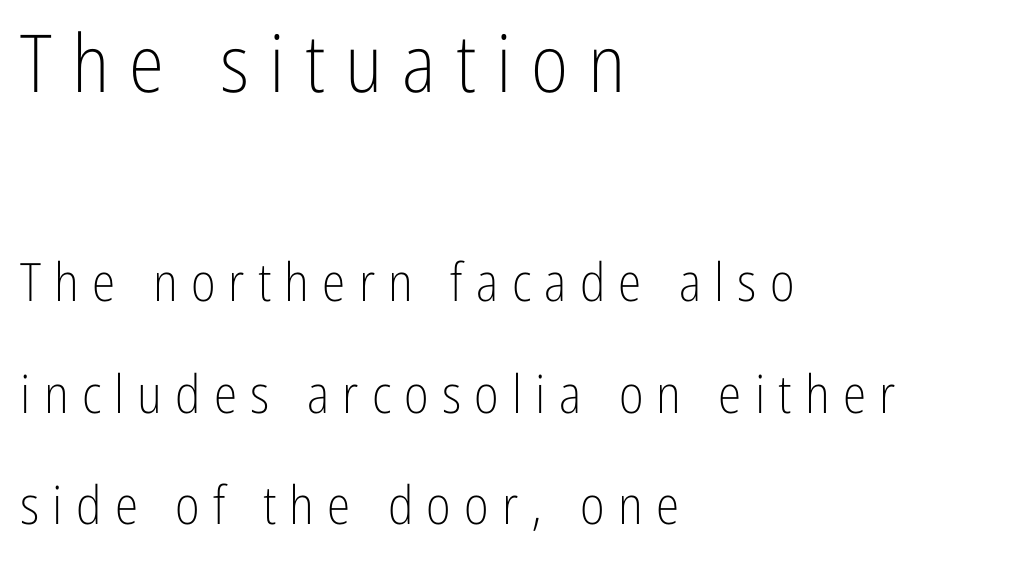
You could fit nearly another row in the gap between these rows. Stems here are at most as thick as an everyday book face. Horizontal alignment here is leftward, the default for most running prose. The strip under each line holds only bare page. This rendering employs a face without finishing strokes, i.e., a sans-serif. In terms of letterspacing, this is a distinctly airy, spread setting.
